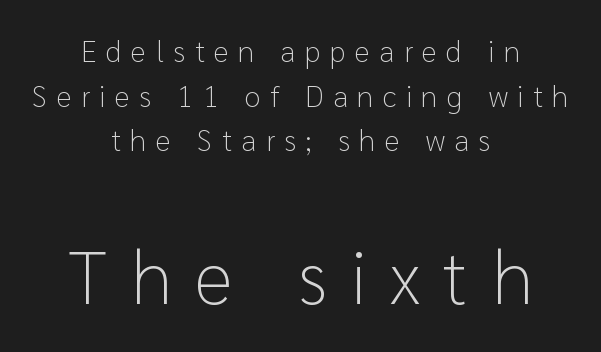
The image shows 75 px light sans-serif type, upright; set centered, normal line spacing (1.49x), unusually wide letter spacing (+0.31 em), not underlined; the second (bottom) block is 2.5x larger; low stroke contrast and a medium x-height.
